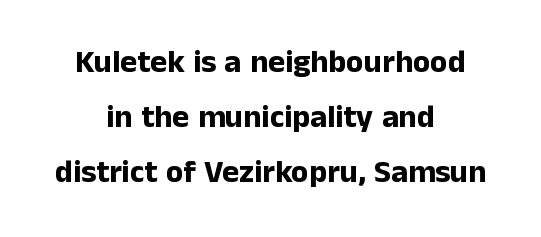
{"serif": "no", "italic": "no", "bold": "yes", "weight": "bold", "width": "normal", "stroke_contrast": "low", "x_height": "medium", "monospaced": "no", "underline": "no", "align": "center", "line_spacing_ratio": 1.72, "letter_spacing": "normal", "letter_spacing_em": 0.0, "glyph_px": 32}
